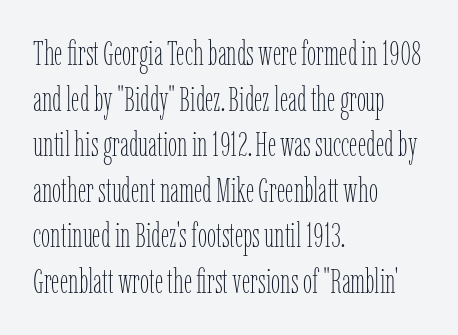
The image shows 33 px thin, condensed type, upright; set left-aligned, normal line spacing (1.38x), normal letter spacing, not underlined; low stroke contrast and a medium x-height.
